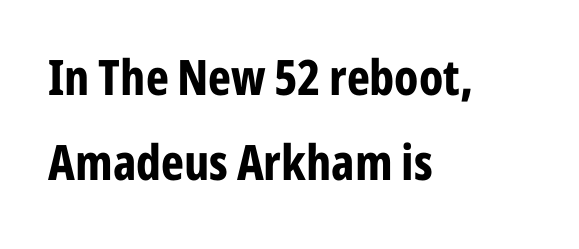
Q: Is the text bold? A: Yes.
Q: Is the text italic (slanted)? A: No, it is upright.
Q: Is the typeface a serif or a sans-serif typeface? A: Sans-serif.
Q: Is the text underlined? A: No.
Q: How is the paragraph aligned? A: Left-aligned.
Q: Is the spacing between letters normal or unusually wide? A: Normal.
Q: Width (condensed, normal, or wide)? A: Condensed.
Q: Stroke contrast? A: Low.
Q: x-height? A: Medium.
Q: Monospaced? A: No.
